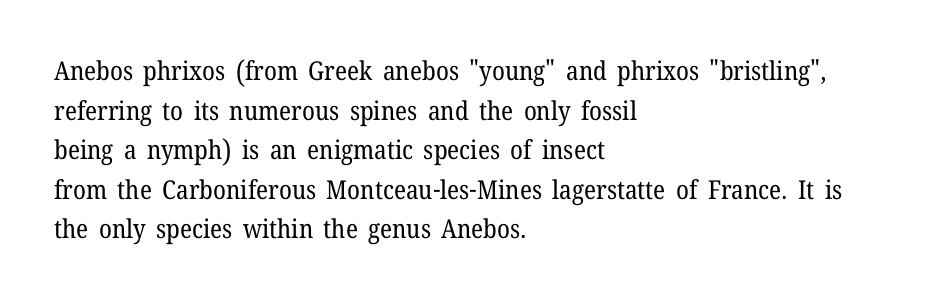
{"italic": "no", "bold": "no", "underline": "no", "align": "left", "line_spacing": "normal", "line_spacing_ratio": 1.52, "letter_spacing": "normal", "letter_spacing_em": 0.0, "glyph_px": 26}
